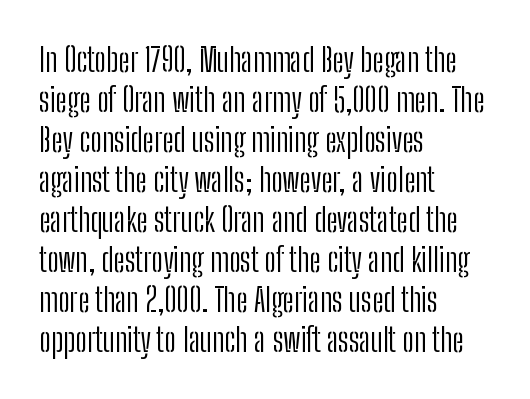
The image shows 33 px light, condensed sans-serif type, upright; set left-aligned, line spacing 1.21x, normal letter spacing, not underlined; low stroke contrast and a medium x-height.
